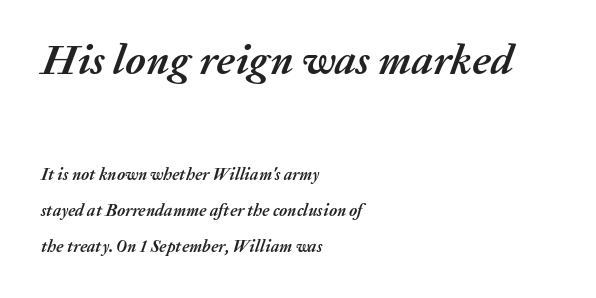
Q: Is the text bold? A: Yes.
Q: Is the text italic (slanted)? A: Yes, it leans right by about 20 degrees.
Q: Is the text underlined? A: No.
Q: How is the paragraph aligned? A: Left-aligned.
Q: Is the spacing between letters normal or unusually wide? A: Normal.
Q: Is the spacing between lines tight, normal or loose? A: Loose.
Q: Which block of text is set in a larger size, the first (top) or the second (bottom)? A: The first (top) one.
Q: Width (condensed, normal, or wide)? A: Normal.
Q: Stroke contrast? A: Medium.
Q: x-height? A: Medium.
Q: Monospaced? A: No.
